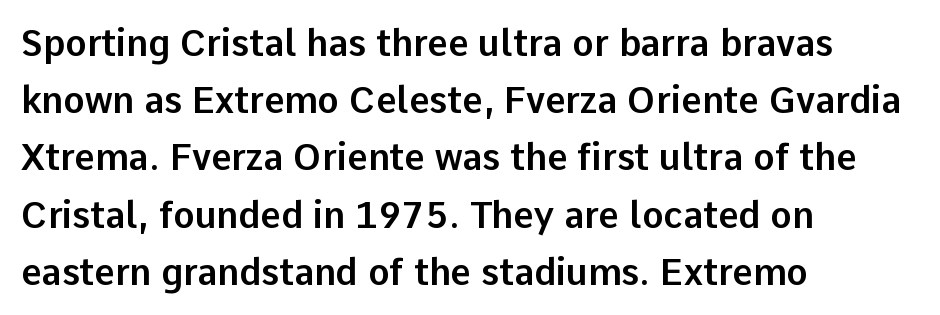
Q: Is the text italic (slanted)? A: No, it is upright.
Q: Is the typeface a serif or a sans-serif typeface? A: Sans-serif.
Q: Is the text underlined? A: No.
Q: How is the paragraph aligned? A: Left-aligned.
Q: Is the spacing between letters normal or unusually wide? A: Normal.
Q: Is the spacing between lines tight, normal or loose? A: Normal.
Q: Width (condensed, normal, or wide)? A: Normal.
Q: Stroke contrast? A: Low.
Q: x-height? A: Medium.
Q: Monospaced? A: No.
